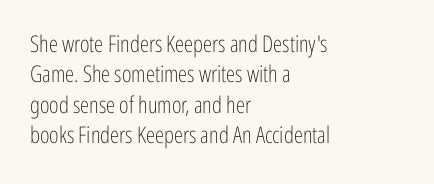
Q: Is the text bold? A: No.
Q: Is the text italic (slanted)? A: No, it is upright.
Q: Is the text underlined? A: No.
Q: How is the paragraph aligned? A: Left-aligned.
Q: Is the spacing between letters normal or unusually wide? A: Normal.
Q: Is the spacing between lines tight, normal or loose? A: Normal.
